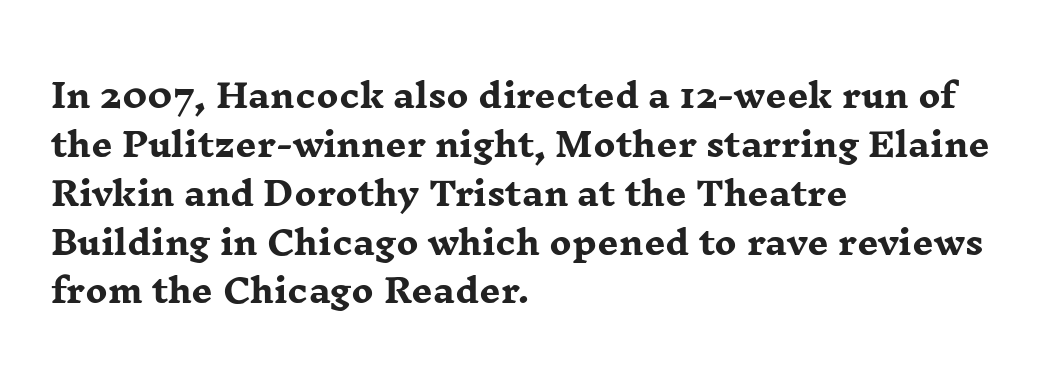
The image shows 33 px heavy, wide serif type, upright; set left-aligned, normal line spacing (1.48x), normal letter spacing, not underlined; low stroke contrast and a medium x-height.
